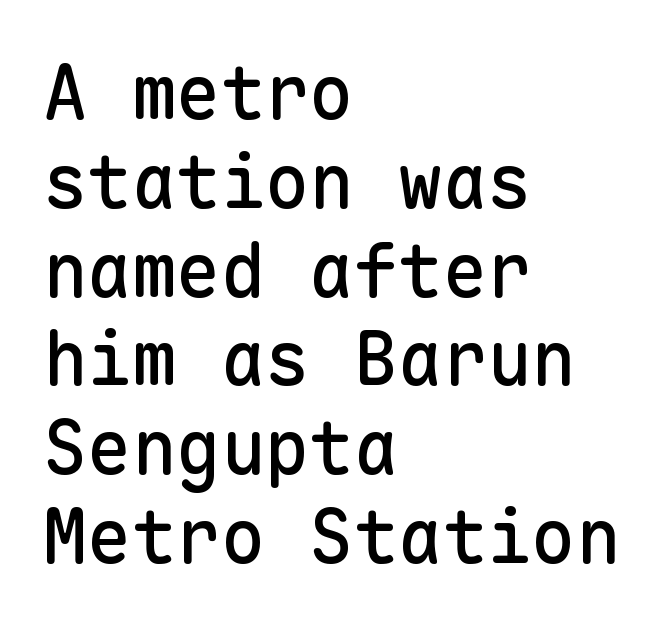
Q: Is the text italic (slanted)? A: No, it is upright.
Q: Is the typeface a serif or a sans-serif typeface? A: Sans-serif.
Q: Is the text underlined? A: No.
Q: How is the paragraph aligned? A: Left-aligned.
Q: Is the spacing between letters normal or unusually wide? A: Normal.
Q: Width (condensed, normal, or wide)? A: Normal.
Q: Stroke contrast? A: Low.
Q: x-height? A: Medium.
Q: Monospaced? A: Yes.
